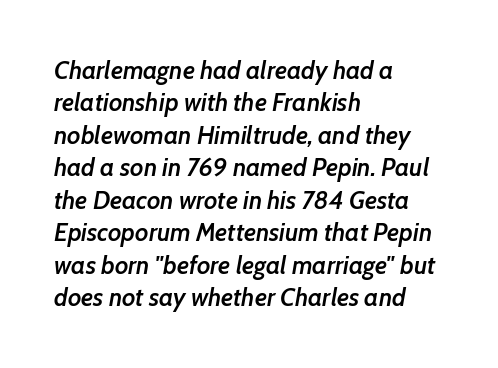
Q: Is the text bold? A: Semi-bold.
Q: Is the text italic (slanted)? A: Yes, it leans right by about 7 degrees.
Q: Is the text underlined? A: No.
Q: How is the paragraph aligned? A: Left-aligned.
Q: Is the spacing between letters normal or unusually wide? A: Normal.
Q: Is the spacing between lines tight, normal or loose? A: Normal.
